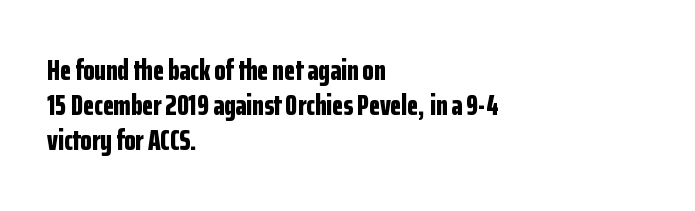
{"serif": "no", "italic": "no", "bold": "yes", "weight": "bold", "width": "condensed", "stroke_contrast": "low", "x_height": "medium", "monospaced": "no", "underline": "no", "align": "left", "line_spacing_ratio": 1.21, "letter_spacing": "normal", "letter_spacing_em": 0.0, "glyph_px": 29}
